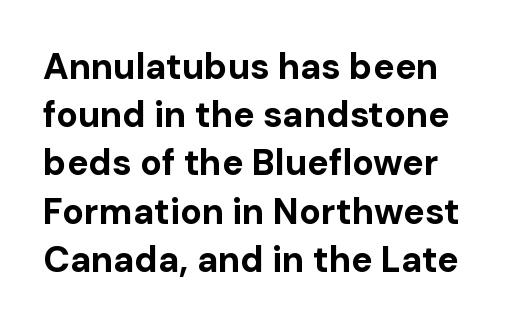
The image shows 36 px bold sans-serif type, upright; set normal line spacing (1.34x), normal letter spacing, not underlined; low stroke contrast and a medium x-height.
